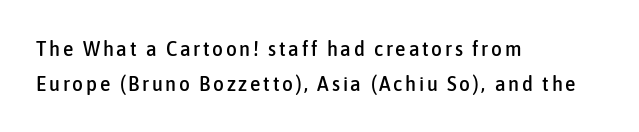
The image shows 21 px text type, upright; set left-aligned, normal line spacing (1.66x), not underlined.
